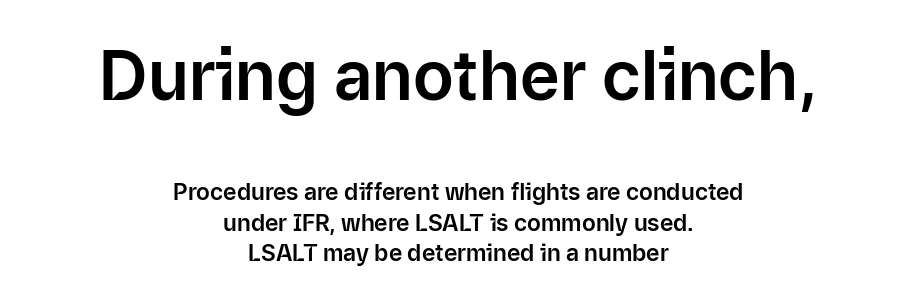
The image shows 68 px sans-serif type, upright; set centered, normal line spacing (1.31x), normal letter spacing, not underlined; the first (top) block is 2.96x larger; low stroke contrast and a medium x-height.
